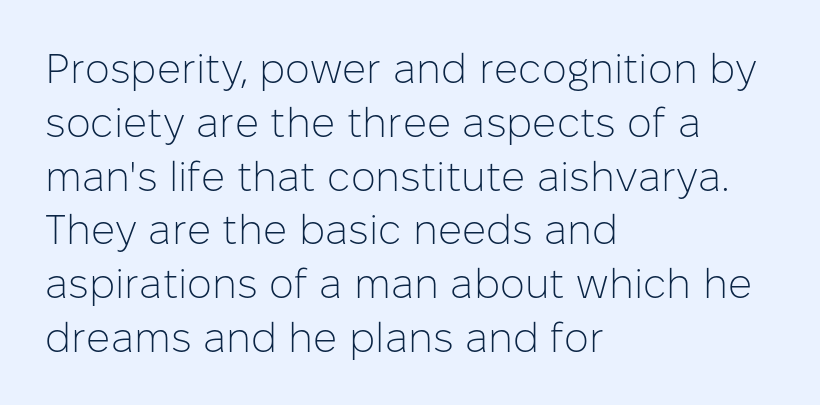
The passage shown stacks its lines at a standard gap. Horizontal alignment here is leftward, the default for most running prose. Summary of weight: not heavy and not bold. Here the glyphs are tracked normally, forming tight word shapes. Each letter keeps its own natural width here, so spacing adapts to shape.
